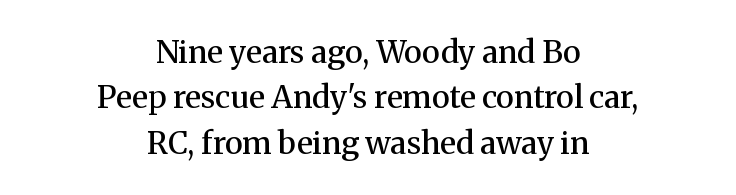
Q: Is the text bold? A: Semi-bold.
Q: Is the text italic (slanted)? A: No, it is upright.
Q: Is the typeface a serif or a sans-serif typeface? A: Serif.
Q: Is the text underlined? A: No.
Q: How is the paragraph aligned? A: Centered.
Q: Is the spacing between letters normal or unusually wide? A: Normal.
Q: Is the spacing between lines tight, normal or loose? A: Normal.
Q: Width (condensed, normal, or wide)? A: Normal.
Q: Stroke contrast? A: Medium.
Q: x-height? A: Medium.
Q: Monospaced? A: No.
